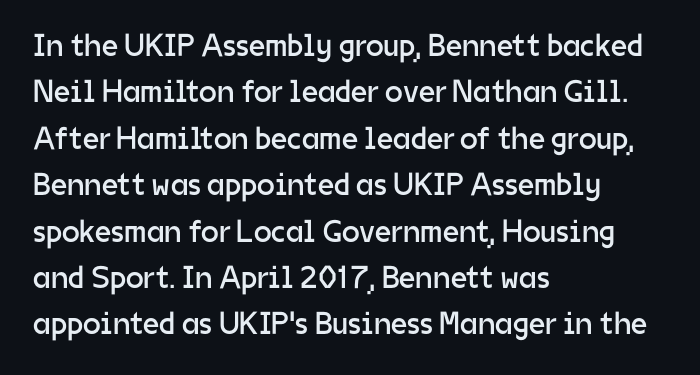
{"serif": "no", "italic": "no", "bold": "no", "weight": "regular", "width": "normal", "stroke_contrast": "low", "x_height": "medium", "monospaced": "no", "underline": "no", "align": "left", "line_spacing": "normal", "line_spacing_ratio": 1.45, "letter_spacing": "normal", "letter_spacing_em": 0.0, "glyph_px": 32}
